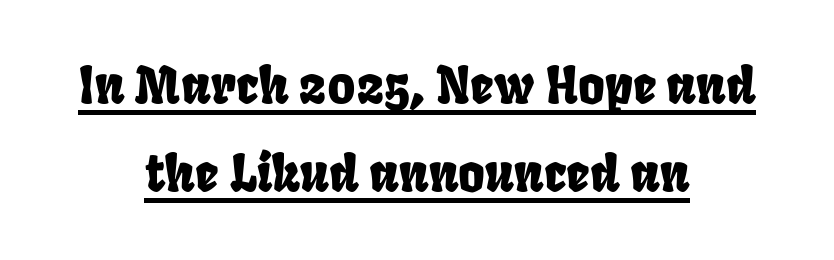
{"serif": "no", "width": "condensed", "stroke_contrast": "low", "x_height": "large", "monospaced": "no", "underline": "yes", "align": "center", "line_spacing_ratio": 1.73, "letter_spacing": "normal", "letter_spacing_em": 0.0, "glyph_px": 51}
